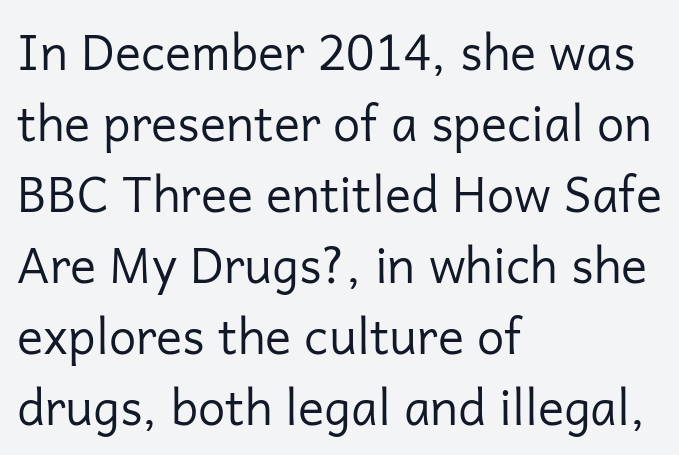
Q: Is the text bold? A: No.
Q: Is the text italic (slanted)? A: No, it is upright.
Q: Is the typeface a serif or a sans-serif typeface? A: Sans-serif.
Q: Is the text underlined? A: No.
Q: How is the paragraph aligned? A: Left-aligned.
Q: Is the spacing between letters normal or unusually wide? A: Normal.
Q: Is the spacing between lines tight, normal or loose? A: Normal.
Q: Width (condensed, normal, or wide)? A: Normal.
Q: Stroke contrast? A: Low.
Q: x-height? A: Medium.
Q: Monospaced? A: No.
